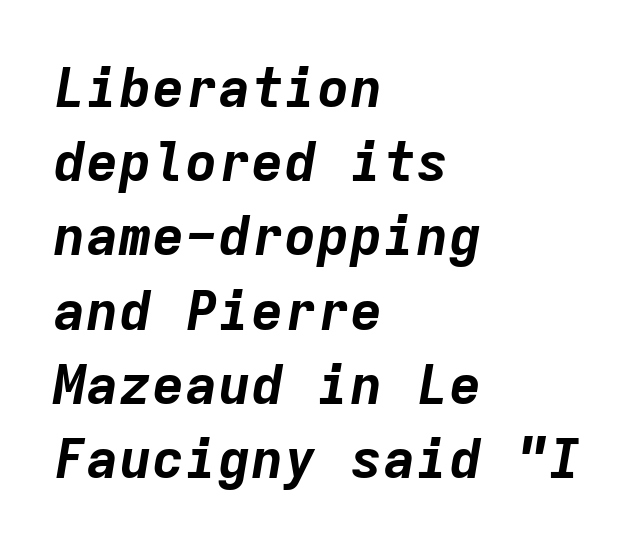
{"italic": "yes", "lean": "right", "slant_degrees": 9, "bold": "yes", "weight": "bold", "width": "normal", "stroke_contrast": "low", "x_height": "medium", "monospaced": "yes", "underline": "no", "align": "left", "line_spacing": "normal", "line_spacing_ratio": 1.35, "letter_spacing": "normal", "letter_spacing_em": 0.0, "glyph_px": 55}
